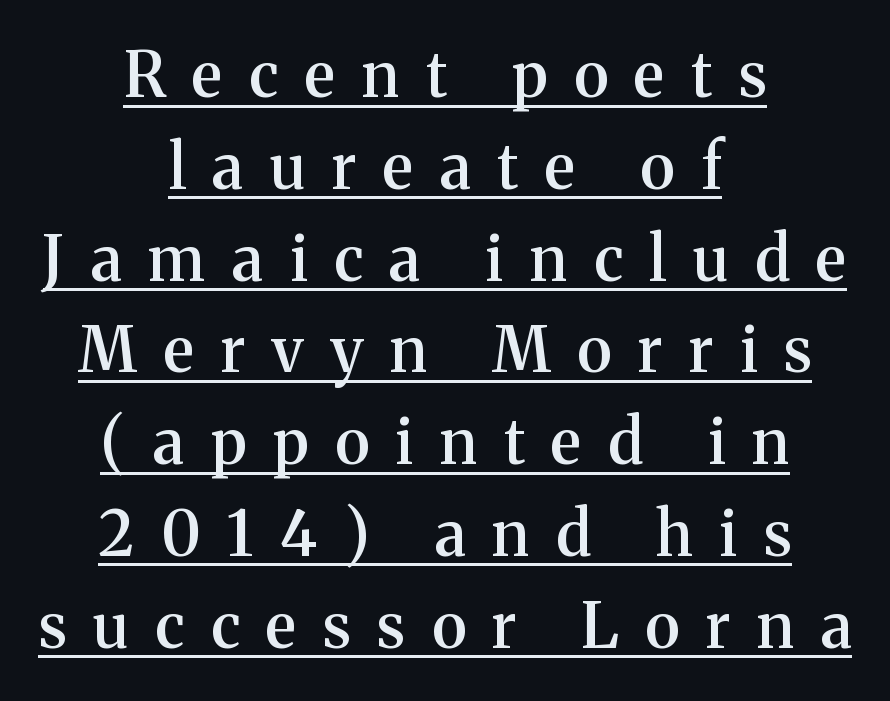
The image shows 62 px semibold serif type, upright; set centered, normal line spacing (1.48x), unusually wide letter spacing (+0.43 em), underlined; medium stroke contrast and a medium x-height.
